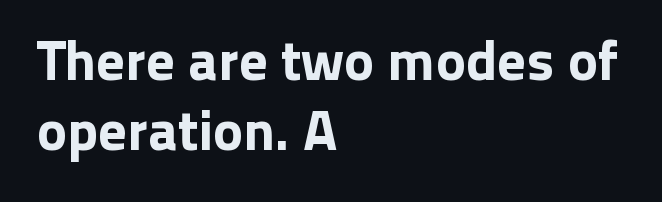
The image shows 57 px sans-serif type, upright; set left-aligned, line spacing 1.22x, normal letter spacing, not underlined; low stroke contrast and a medium x-height.
